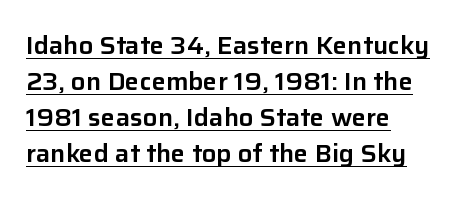
{"italic": "no", "underline": "yes", "align": "left", "line_spacing": "normal", "line_spacing_ratio": 1.5, "letter_spacing": "normal", "letter_spacing_em": 0.0, "glyph_px": 24}
